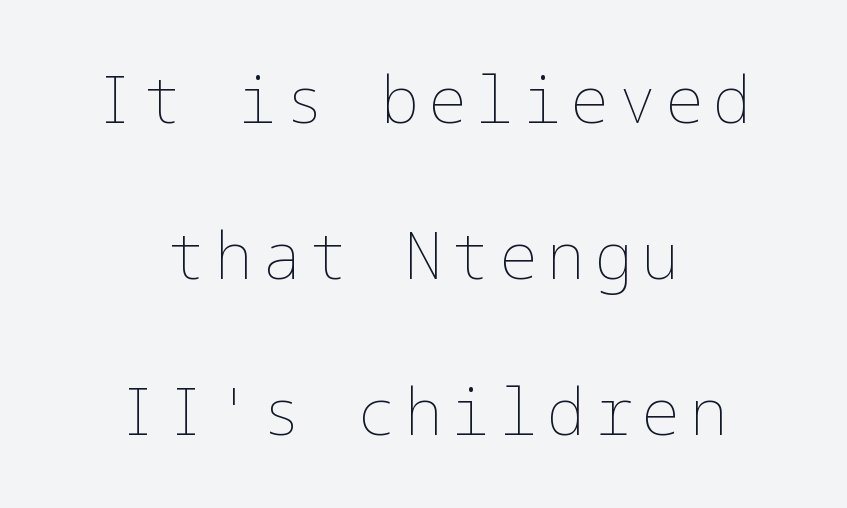
The image shows 65 px thin type, upright; set centered, loose line spacing (2.4x), not underlined; low stroke contrast and a medium x-height.
